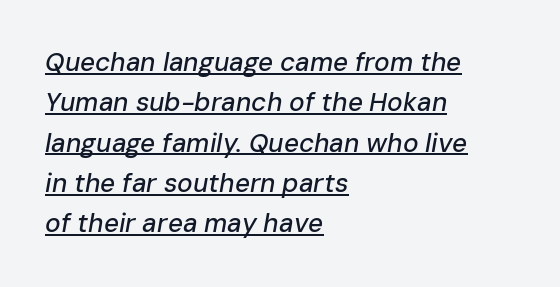
When letters slant like this, we call the style italic. If you measured baseline to baseline, you'd find a middling distance. Like a heading marked for emphasis, these lines bear an underscore. The rendering anchors every line to the left-hand side. You could call the tracking neutral — neither tight nor loose.
